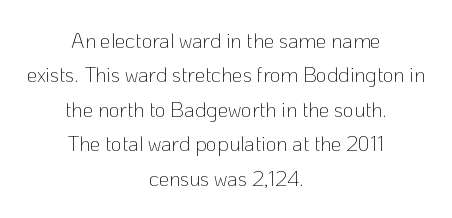
The image shows 21 px text type, upright; set centered, normal line spacing (1.64x), normal letter spacing, not underlined.
